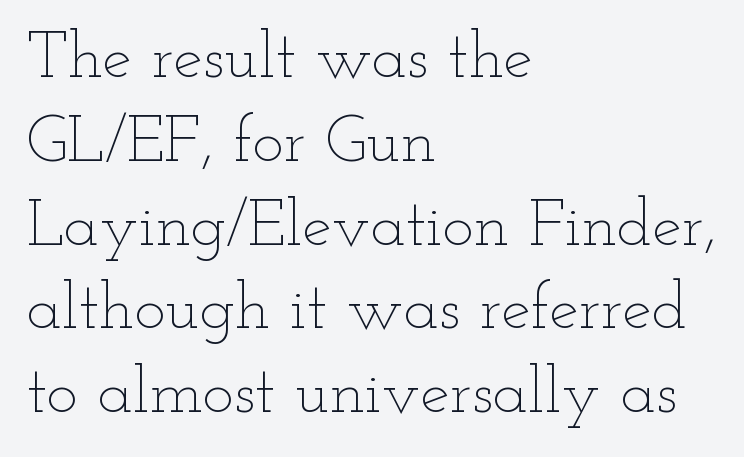
{"italic": "no", "bold": "no", "weight": "thin", "width": "wide", "stroke_contrast": "low", "x_height": "small", "monospaced": "no", "underline": "no", "align": "left", "line_spacing": "normal", "line_spacing_ratio": 1.27, "letter_spacing": "normal", "letter_spacing_em": 0.0, "glyph_px": 66}
